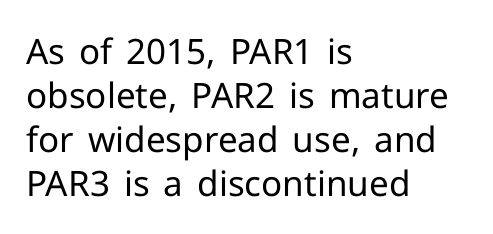
Typographically, this falls in the sans-serif category. No extra tracking has been applied to these lines. Vertically, the passage feels balanced, rows spaced as you'd expect. Reading down the block, your eye returns to a fixed left position each line.
